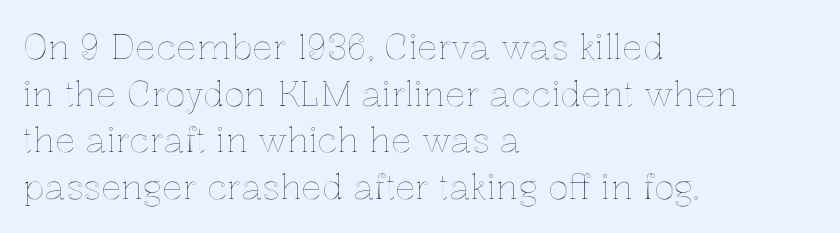
Q: Is the text italic (slanted)? A: No, it is upright.
Q: Is the text underlined? A: No.
Q: How is the paragraph aligned? A: Left-aligned.
Q: Is the spacing between letters normal or unusually wide? A: Normal.
Q: Is the spacing between lines tight, normal or loose? A: Normal.
Q: Width (condensed, normal, or wide)? A: Normal.
Q: x-height? A: Medium.
Q: Monospaced? A: No.
